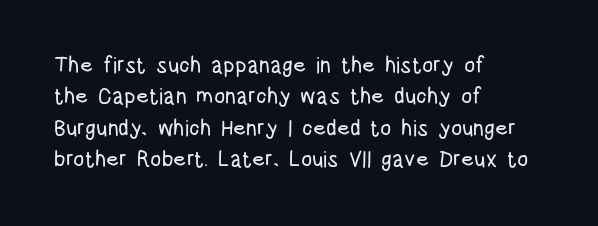
{"italic": "no", "underline": "no", "align": "left", "line_spacing": "normal", "line_spacing_ratio": 1.43, "letter_spacing": "normal", "letter_spacing_em": 0.0, "glyph_px": 22}
